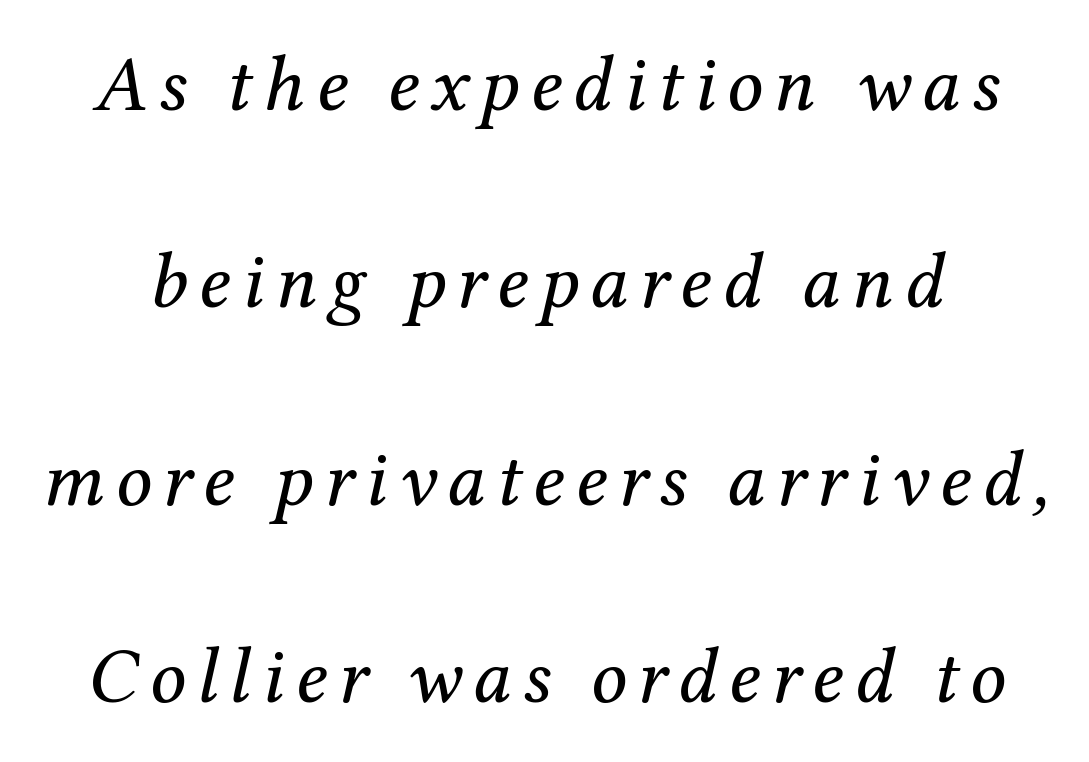
{"serif": "yes", "italic": "yes", "lean": "right", "slant_degrees": 12, "bold": "no", "weight": "regular", "width": "normal", "stroke_contrast": "medium", "x_height": "medium", "monospaced": "no", "underline": "no", "line_spacing": "loose", "line_spacing_ratio": 2.5, "glyph_px": 79}
